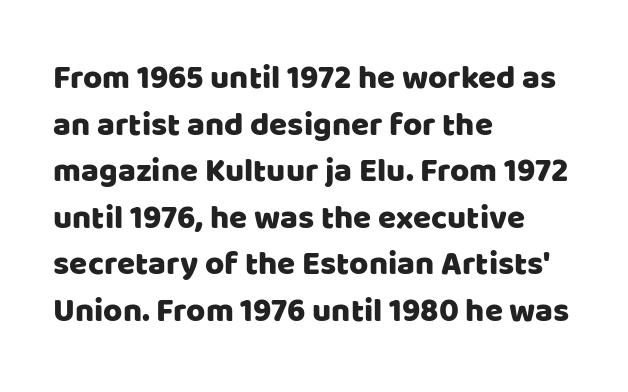
Q: Is the text italic (slanted)? A: No, it is upright.
Q: Is the typeface a serif or a sans-serif typeface? A: Sans-serif.
Q: Is the text underlined? A: No.
Q: How is the paragraph aligned? A: Left-aligned.
Q: Is the spacing between letters normal or unusually wide? A: Normal.
Q: Is the spacing between lines tight, normal or loose? A: Normal.
Q: Width (condensed, normal, or wide)? A: Normal.
Q: Stroke contrast? A: Low.
Q: x-height? A: Large.
Q: Monospaced? A: No.
